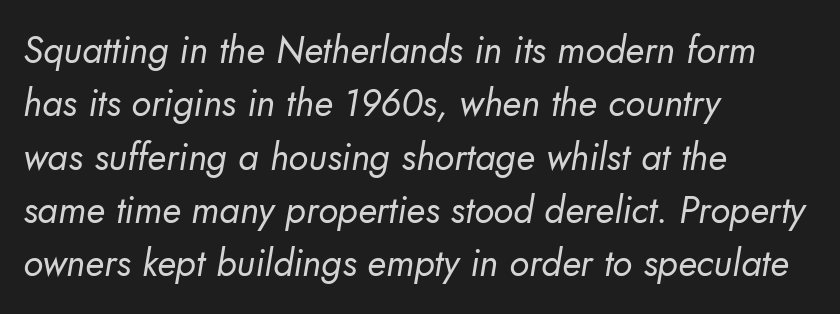
The image shows 37 px regular-weight sans-serif type; set left-aligned, normal line spacing (1.44x), normal letter spacing, not underlined; low stroke contrast and a small x-height.
